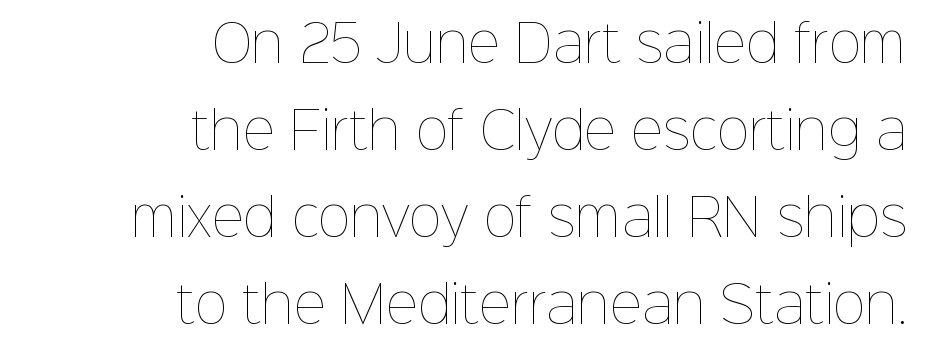
Q: Is the text bold? A: No.
Q: Is the text italic (slanted)? A: No, it is upright.
Q: Is the text underlined? A: No.
Q: How is the paragraph aligned? A: Right-aligned.
Q: Is the spacing between letters normal or unusually wide? A: Normal.
Q: Width (condensed, normal, or wide)? A: Normal.
Q: Stroke contrast? A: Low.
Q: x-height? A: Medium.
Q: Monospaced? A: No.
